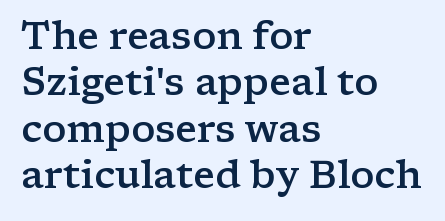
The image shows 38 px semibold, wide serif type, upright; set left-aligned, line spacing 1.22x, normal letter spacing, not underlined; low stroke contrast and a medium x-height.
